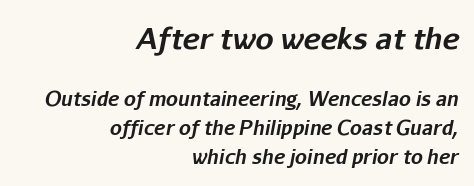
{"italic": "yes", "lean": "right", "slant_degrees": 11, "bold": "yes", "weight": "bold", "width": "normal", "stroke_contrast": "low", "x_height": "medium", "monospaced": "no", "underline": "no", "align": "right", "line_spacing": "normal", "line_spacing_ratio": 1.54, "letter_spacing": "normal", "letter_spacing_em": 0.0, "larger_block": "first", "size_ratio": 1.53, "glyph_px": 29}
